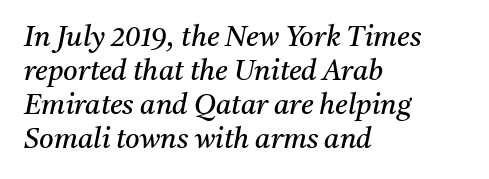
This rendering employs a face with finishing strokes, i.e., a serif. Is the letter spacing exaggerated? No — it looks like the ordinary default. Alignment: flush left. Varying glyph widths throughout — classic text-font behaviour.
